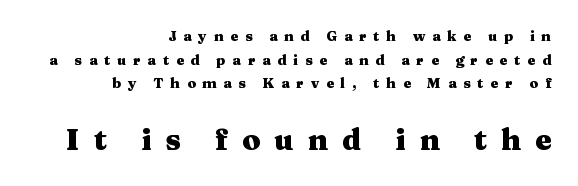
Clear beneath every line of the passage. Leftover space on each line is placed entirely before the opening word. The letters stand upright; this is a roman face. The gaps between neighbouring characters are conspicuously large. To sum up the face: it has serifs. Notice how descenders clear the ascenders below comfortably — that's standard leading.
